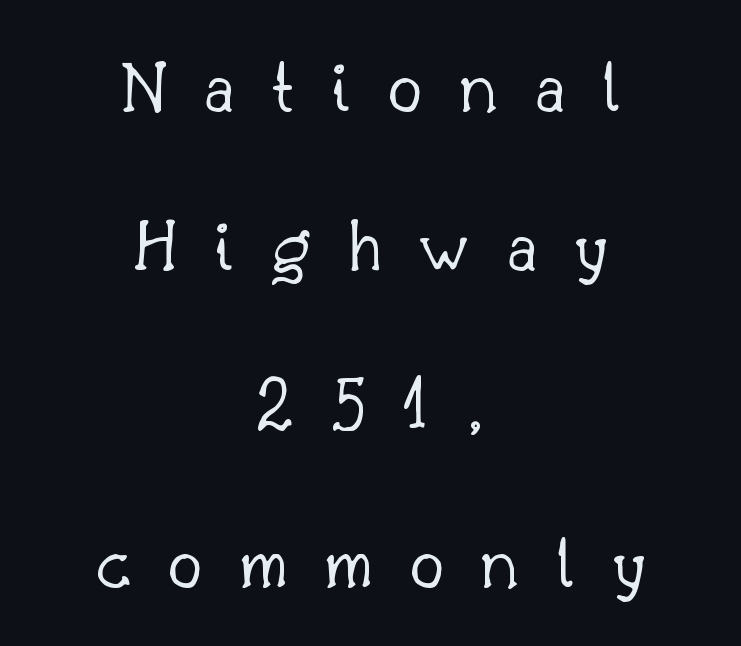
{"italic": "no", "bold": "no", "weight": "light", "width": "normal", "stroke_contrast": "low", "x_height": "small", "monospaced": "no", "underline": "no", "align": "center", "line_spacing": "loose", "line_spacing_ratio": 2.06, "letter_spacing": "wide", "letter_spacing_em": 0.48, "glyph_px": 77}
